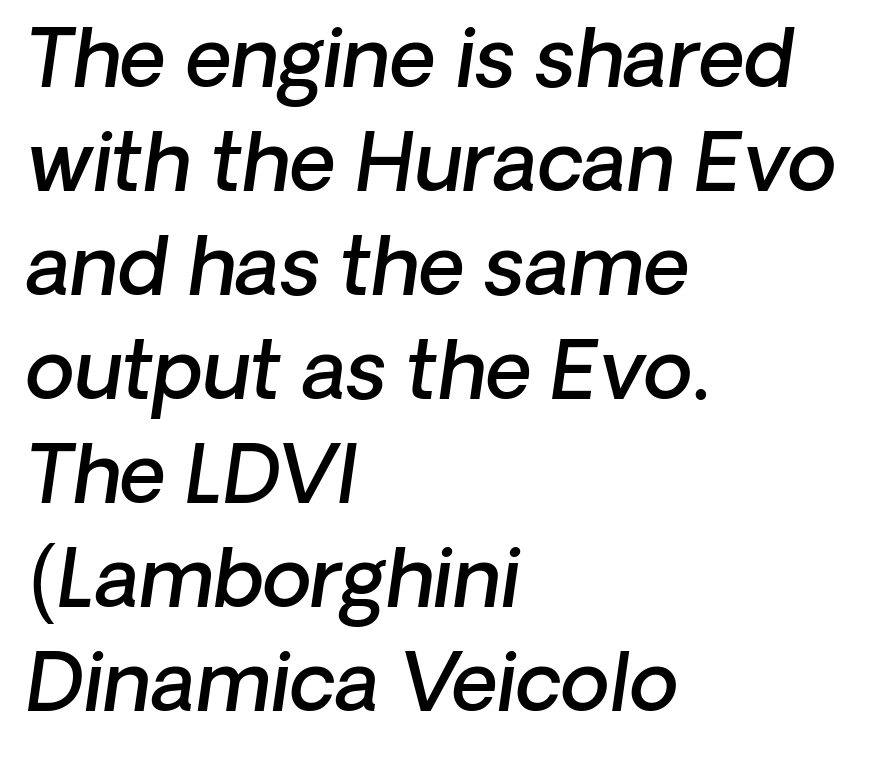
Q: Is the text bold? A: Semi-bold.
Q: Is the typeface a serif or a sans-serif typeface? A: Sans-serif.
Q: Is the text underlined? A: No.
Q: How is the paragraph aligned? A: Left-aligned.
Q: Is the spacing between letters normal or unusually wide? A: Normal.
Q: Is the spacing between lines tight, normal or loose? A: Normal.
Q: Width (condensed, normal, or wide)? A: Normal.
Q: Stroke contrast? A: Low.
Q: x-height? A: Medium.
Q: Monospaced? A: No.
